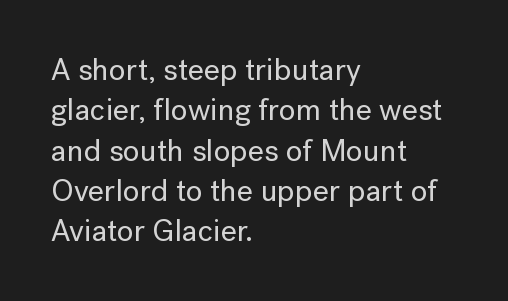
Tracking here is standard; glyphs follow each other at the usual distance. This is the regular roman posture of the typeface. The lines in this sample share a left origin and differ only in where they stop. Think of a printed novel: that variable character pitch is what you see here. The passage shown is typeset with a sans-serif family. In terms of leading, this rendering sits right in the middle.
